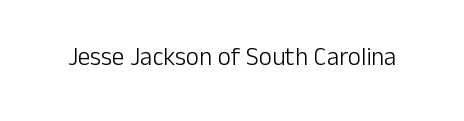
The rendering keeps characters at their native spacing. The font sits on the lighter half of the weight spectrum, regular included. Quick note: underline off. Is there any slant? The stems are plumb.
